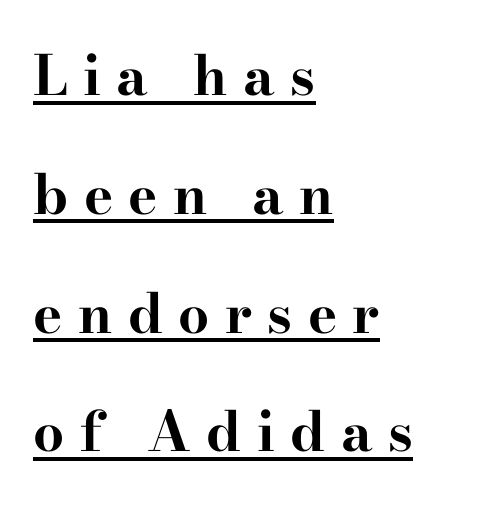
Line beginnings align vertically; line endings do not. Here the designer chose a conventional face with non-uniform glyph widths. Loose tracking; the words dissolve into strings of separated letters. Check where the strokes stop: tiny serifs finish them off.
